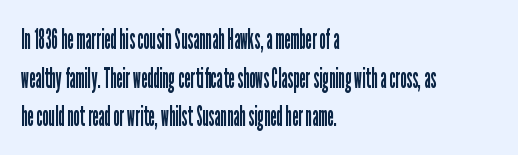
Q: Is the text bold? A: No.
Q: Is the text italic (slanted)? A: No, it is upright.
Q: Is the typeface a serif or a sans-serif typeface? A: Sans-serif.
Q: Is the text underlined? A: No.
Q: How is the paragraph aligned? A: Left-aligned.
Q: Is the spacing between letters normal or unusually wide? A: Normal.
Q: Is the spacing between lines tight, normal or loose? A: Normal.
Q: Width (condensed, normal, or wide)? A: Condensed.
Q: Stroke contrast? A: Low.
Q: x-height? A: Medium.
Q: Monospaced? A: No.
